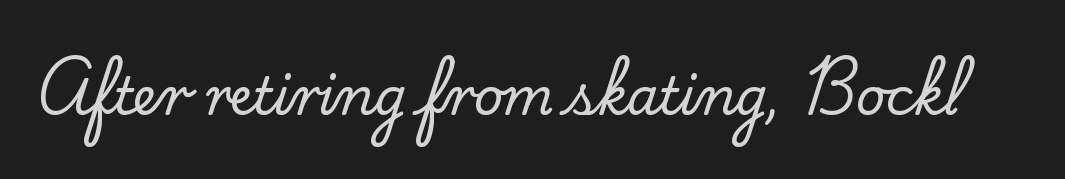
Short note: letters normally spaced. Just letters on the line, the space beneath them empty. In terms of letterform style, serifs are clearly present. The face used here is proportionally spaced, like ordinary book or web type.
